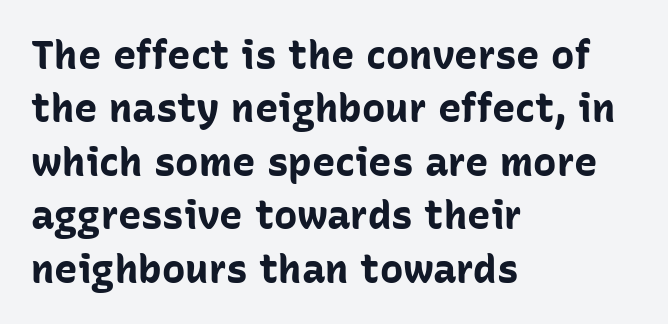
Q: Is the text bold? A: Yes.
Q: Is the text italic (slanted)? A: No, it is upright.
Q: Is the typeface a serif or a sans-serif typeface? A: Sans-serif.
Q: Is the text underlined? A: No.
Q: How is the paragraph aligned? A: Left-aligned.
Q: Is the spacing between letters normal or unusually wide? A: Normal.
Q: Is the spacing between lines tight, normal or loose? A: Normal.
Q: Width (condensed, normal, or wide)? A: Normal.
Q: Stroke contrast? A: Low.
Q: x-height? A: Medium.
Q: Monospaced? A: No.
